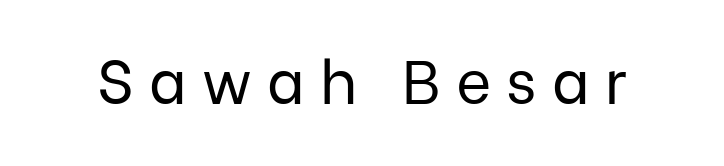
{"serif": "no", "italic": "no", "bold": "no", "weight": "regular", "width": "normal", "stroke_contrast": "low", "x_height": "medium", "monospaced": "no", "underline": "no", "letter_spacing": "wide", "letter_spacing_em": 0.25, "glyph_px": 61}
